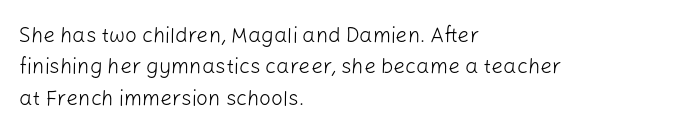
Ordinary non-slanted type is in use. Honestly, the row spacing looks completely unremarkable. These lines keep a tight, regular rhythm from letter to letter. These lines stack with their left ends in a neat column.
